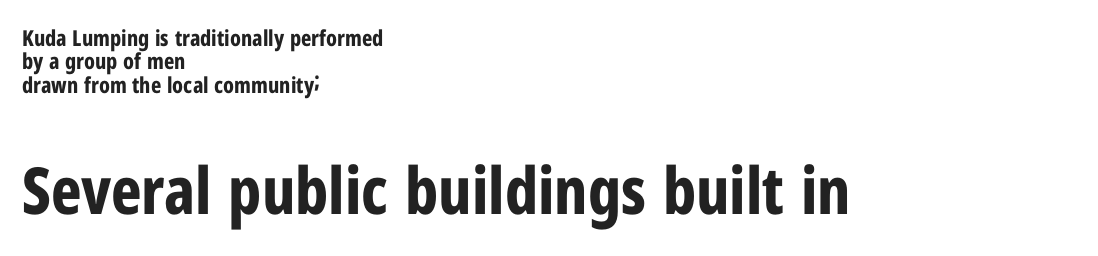
The image shows 65 px bold, condensed sans-serif type, upright; set left-aligned, tight line spacing (1.06x), normal letter spacing, not underlined; the second (bottom) block is 2.95x larger; low stroke contrast and a medium x-height.
